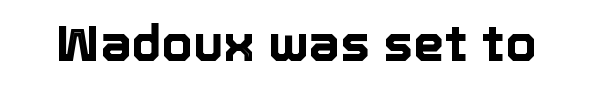
Q: Is the text italic (slanted)? A: No, it is upright.
Q: Is the text underlined? A: No.
Q: Is the spacing between letters normal or unusually wide? A: Normal.
Q: Width (condensed, normal, or wide)? A: Normal.
Q: x-height? A: Medium.
Q: Monospaced? A: No.
